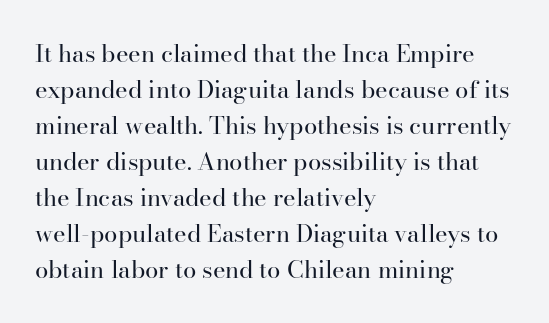
There is no visible air inserted between adjacent glyphs. The rendering anchors every line to the left-hand side. Counters stay open thanks to moderate or lighter strokes. Is there much room between lines? A standard amount, neither cramped nor airy. Type without underlining.
